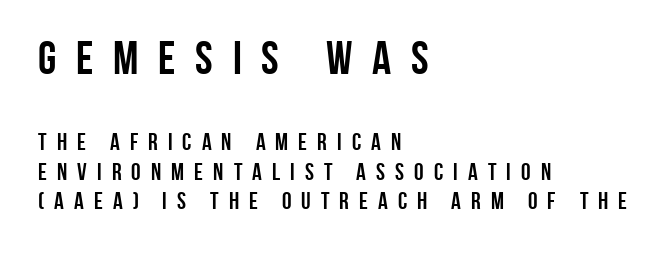
Q: Is the text bold? A: Yes.
Q: Is the text italic (slanted)? A: No, it is upright.
Q: Is the typeface a serif or a sans-serif typeface? A: Sans-serif.
Q: Is the text underlined? A: No.
Q: How is the paragraph aligned? A: Left-aligned.
Q: Is the spacing between letters normal or unusually wide? A: Unusually wide.
Q: Which block of text is set in a larger size, the first (top) or the second (bottom)? A: The first (top) one.
Q: Width (condensed, normal, or wide)? A: Condensed.
Q: Stroke contrast? A: Low.
Q: x-height? A: Large.
Q: Monospaced? A: No.
